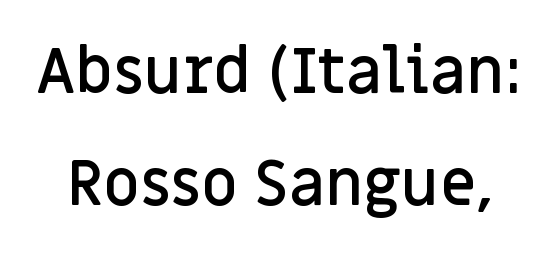
Q: Is the text bold? A: Semi-bold.
Q: Is the text italic (slanted)? A: No, it is upright.
Q: Is the typeface a serif or a sans-serif typeface? A: Sans-serif.
Q: Is the text underlined? A: No.
Q: Is the spacing between letters normal or unusually wide? A: Normal.
Q: Width (condensed, normal, or wide)? A: Normal.
Q: Stroke contrast? A: Low.
Q: x-height? A: Large.
Q: Monospaced? A: No.
